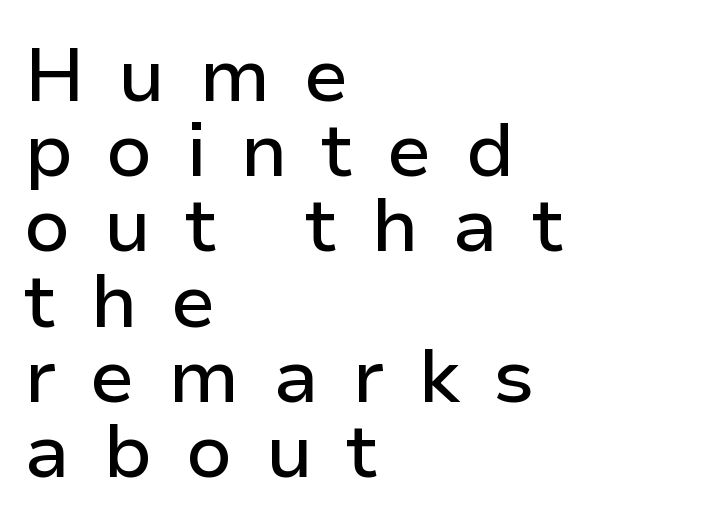
Rows of type sit shoulder to shoulder in the vertical direction. Glance below the letters and you will spot only blank space. You can tell it's not italic because the verticals are truly vertical. No feet cap the strokes, marking this as sans-serif type. Spacing verdict: proportional, widths tailored to each character.
